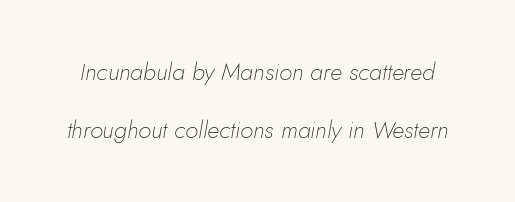
The image shows 24 px text type, italic (leaning right); set loose line spacing (2.4x), normal letter spacing, not underlined.
